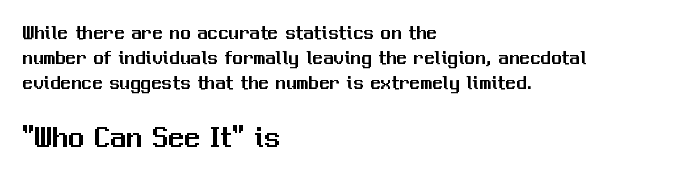
A roman cut, with each character standing at attention. Decoration check: the copy has no underline. Proportional: the letters do not fall into vertical columns. The gaps between neighbouring characters are ordinary and unremarkable.
